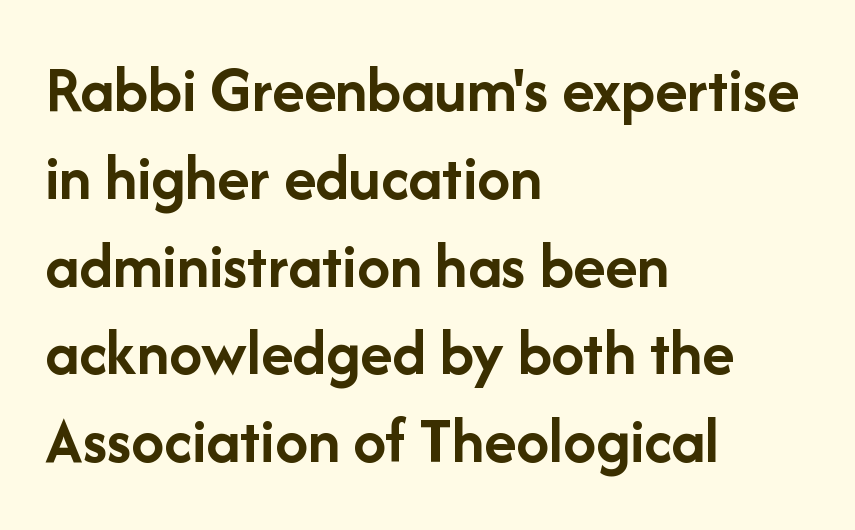
Q: Is the text bold? A: Yes.
Q: Is the text italic (slanted)? A: No, it is upright.
Q: Is the typeface a serif or a sans-serif typeface? A: Sans-serif.
Q: Is the text underlined? A: No.
Q: How is the paragraph aligned? A: Left-aligned.
Q: Is the spacing between letters normal or unusually wide? A: Normal.
Q: Is the spacing between lines tight, normal or loose? A: Normal.
Q: Width (condensed, normal, or wide)? A: Normal.
Q: Stroke contrast? A: Low.
Q: x-height? A: Medium.
Q: Monospaced? A: No.
